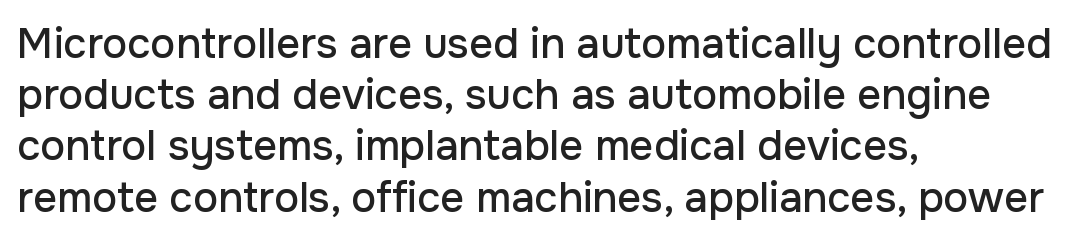
The letters advance in unequal steps, a hallmark of proportional type. Letter spacing: default. A clean baseline with only descenders dipping below it. Ordinary non-slanted type is in use. Horizontal alignment here is leftward, the default for most running prose. The face used here is a sans, in the tradition of grotesques and geometrics.
